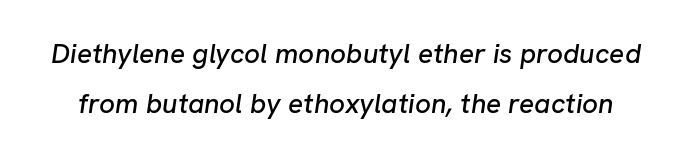
{"italic": "yes", "lean": "right", "slant_degrees": 8, "width": "normal", "stroke_contrast": "low", "x_height": "medium", "monospaced": "no", "underline": "no", "line_spacing_ratio": 1.77, "letter_spacing": "normal", "letter_spacing_em": 0.0, "glyph_px": 28}
